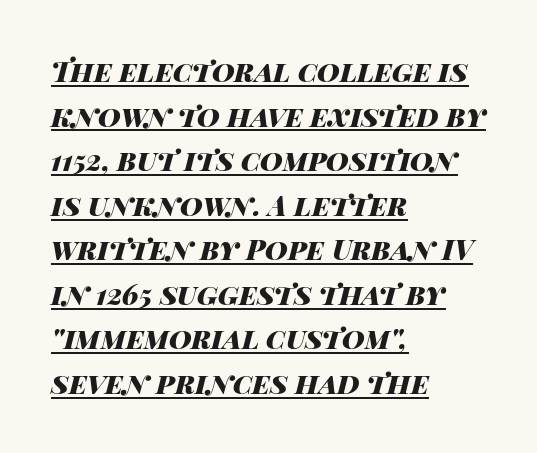
{"italic": "yes", "lean": "right", "slant_degrees": 14, "bold": "yes", "weight": "heavy", "width": "wide", "stroke_contrast": "high", "x_height": "large", "monospaced": "no", "underline": "yes", "align": "left", "line_spacing": "normal", "line_spacing_ratio": 1.59, "letter_spacing": "normal", "letter_spacing_em": 0.0, "glyph_px": 28}
